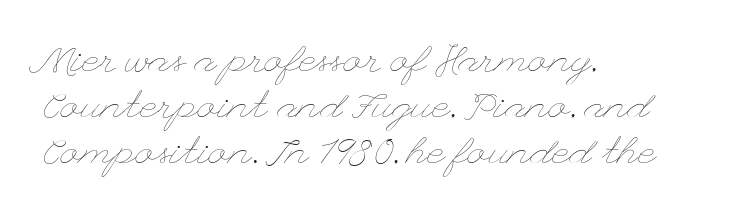
The passage shown is not underscored anywhere. The type is set solid horizontally, with unmodified tracking. Visually the block forms a straight wall on the left and a jagged coastline on the right. The letters look calm and open, with moderate or lighter stems.
